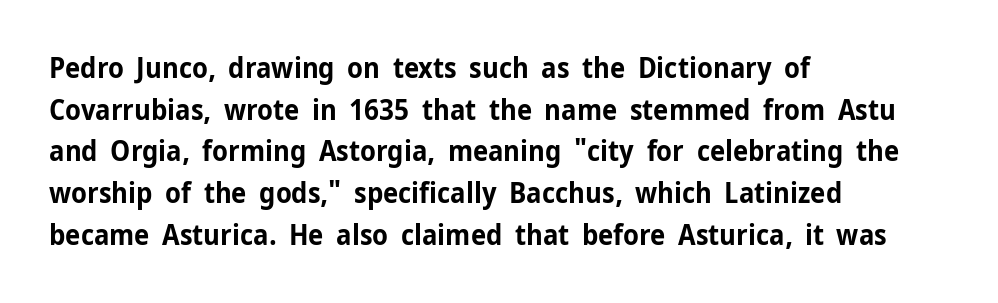
The image shows 28 px bold sans-serif type, upright; set left-aligned, normal line spacing (1.49x), normal letter spacing, not underlined; low stroke contrast and a medium x-height.
